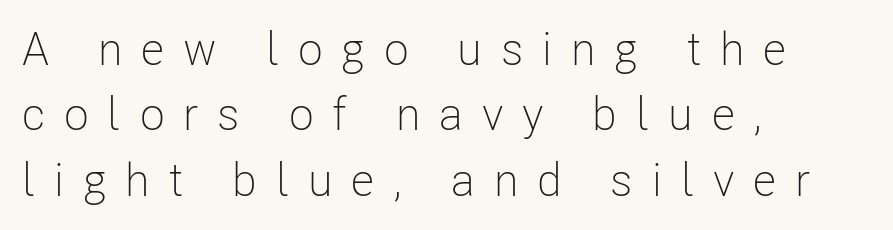
Honestly, the row spacing looks completely unremarkable. Think of a printed novel: that variable character pitch is what you see here. Do the letters lean? They stand straight. Each stroke keeps to a modest, everyday thickness or less. In CSS terms this would be text-align: left. A sans-serif font was chosen for this passage.
